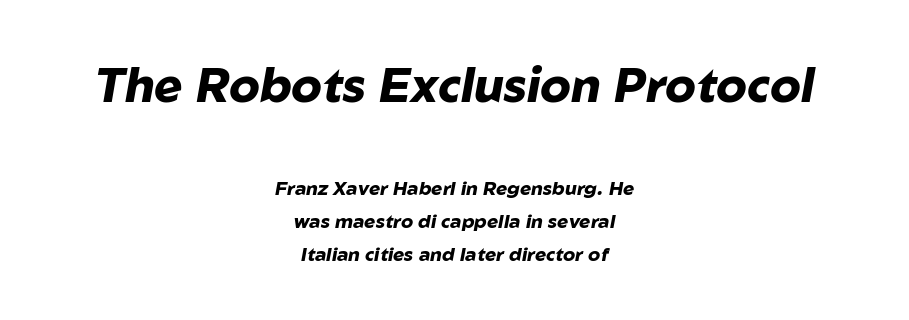
The image shows 48 px heavy type, italic (leaning right); set centered, line spacing 1.74x, normal letter spacing, not underlined; the first (top) block is 2.53x larger; low stroke contrast and a medium x-height.
